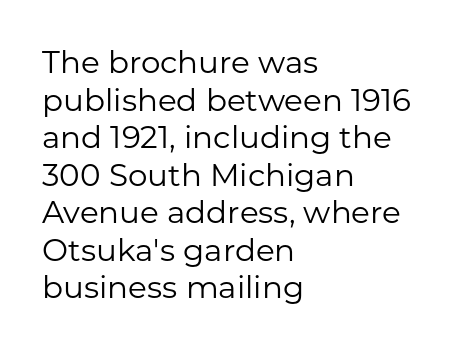
The image shows 31 px regular-weight sans-serif type, upright; set left-aligned, line spacing 1.21x, normal letter spacing, not underlined; low stroke contrast and a medium x-height.
